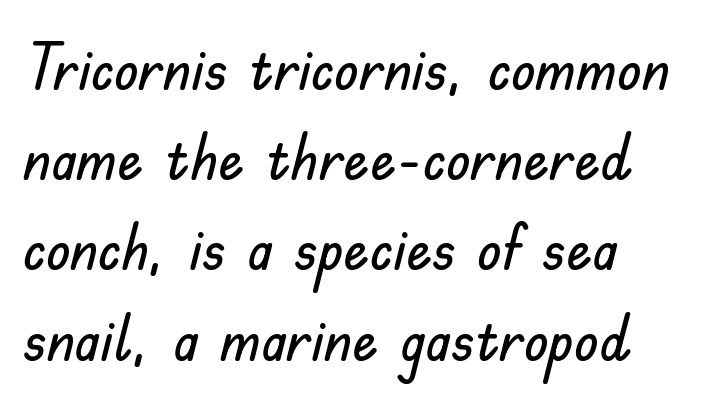
The image shows 64 px sans-serif type; set left-aligned, normal line spacing (1.41x), normal letter spacing, not underlined; low stroke contrast and a small x-height.
